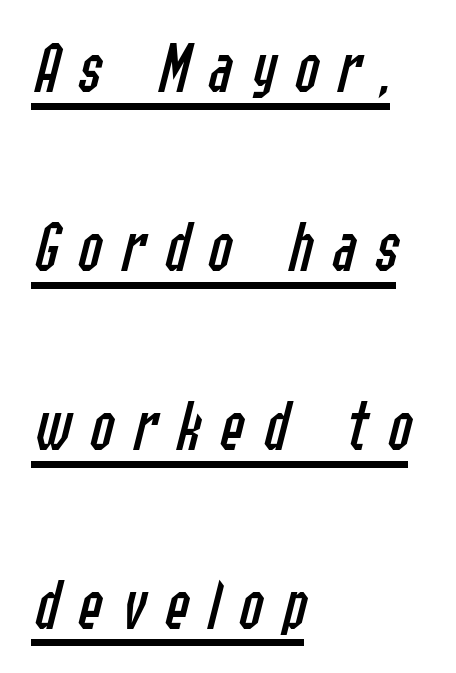
Q: Is the text bold? A: No.
Q: Is the text italic (slanted)? A: Yes, it leans right by about 14 degrees.
Q: Is the text underlined? A: Yes.
Q: How is the paragraph aligned? A: Left-aligned.
Q: Is the spacing between letters normal or unusually wide? A: Unusually wide.
Q: Is the spacing between lines tight, normal or loose? A: Loose.
Q: Width (condensed, normal, or wide)? A: Condensed.
Q: Stroke contrast? A: Low.
Q: x-height? A: Medium.
Q: Monospaced? A: No.
